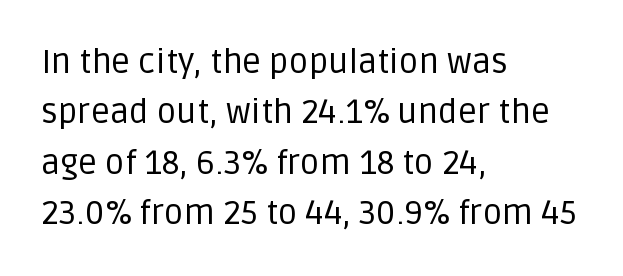
Q: Is the text bold? A: No.
Q: Is the text italic (slanted)? A: No, it is upright.
Q: Is the typeface a serif or a sans-serif typeface? A: Sans-serif.
Q: Is the text underlined? A: No.
Q: How is the paragraph aligned? A: Left-aligned.
Q: Is the spacing between letters normal or unusually wide? A: Normal.
Q: Is the spacing between lines tight, normal or loose? A: Normal.
Q: Width (condensed, normal, or wide)? A: Normal.
Q: Stroke contrast? A: Low.
Q: x-height? A: Large.
Q: Monospaced? A: No.
